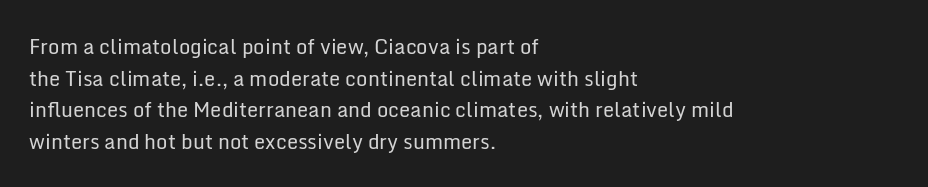
{"italic": "no", "bold": "no", "underline": "no", "align": "left", "line_spacing": "normal", "line_spacing_ratio": 1.58, "letter_spacing": "normal", "letter_spacing_em": 0.0, "glyph_px": 20}
